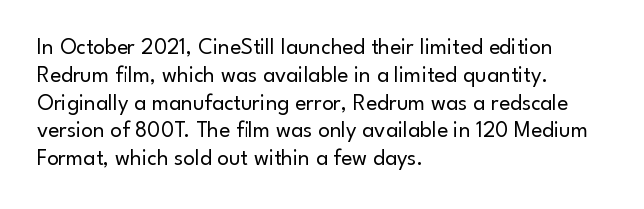
{"italic": "no", "bold": "no", "underline": "no", "align": "left", "line_spacing_ratio": 1.21, "letter_spacing": "normal", "letter_spacing_em": 0.0, "glyph_px": 23}
